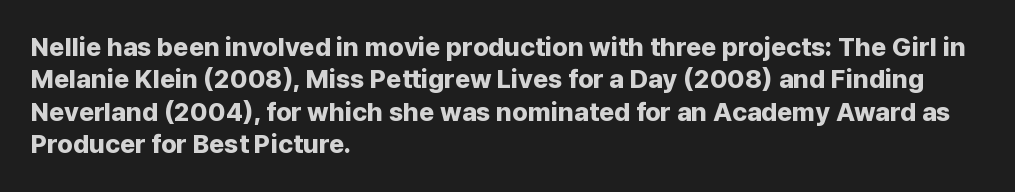
Q: Is the text bold? A: Yes.
Q: Is the text italic (slanted)? A: No, it is upright.
Q: Is the text underlined? A: No.
Q: How is the paragraph aligned? A: Left-aligned.
Q: Is the spacing between letters normal or unusually wide? A: Normal.
Q: Is the spacing between lines tight, normal or loose? A: Normal.
